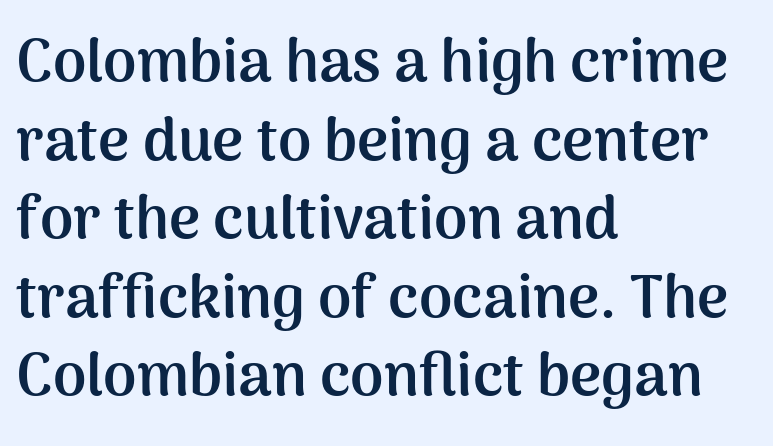
The image shows 60 px semibold sans-serif type, upright; set left-aligned, normal line spacing (1.31x), normal letter spacing, not underlined; medium stroke contrast and a medium x-height.
